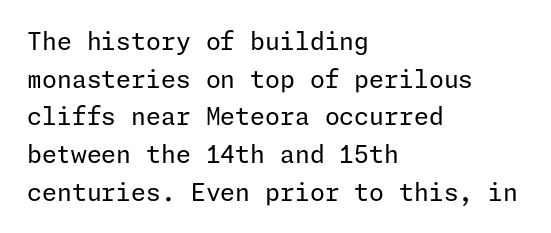
Q: Is the text bold? A: No.
Q: Is the text italic (slanted)? A: No, it is upright.
Q: Is the text underlined? A: No.
Q: How is the paragraph aligned? A: Left-aligned.
Q: Is the spacing between letters normal or unusually wide? A: Normal.
Q: Is the spacing between lines tight, normal or loose? A: Normal.
